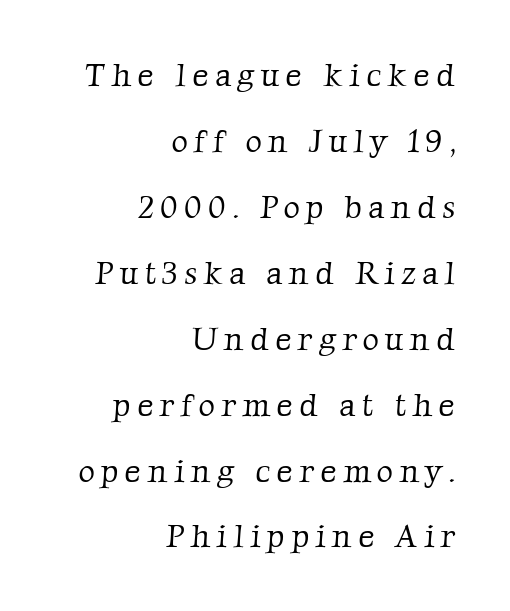
The image shows 32 px light serif type; set right-aligned, loose line spacing (2.06x), not underlined; low stroke contrast and a medium x-height.
